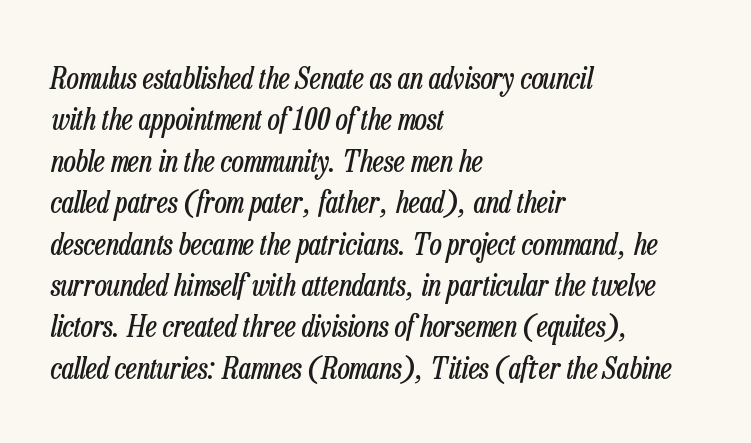
Each letter keeps its own natural width here, so spacing adapts to shape. Regarding leading, the lines here are spaced in the standard way. The axis of the letterforms is tilted away from vertical. The letters sit at their default tracking, neither squeezed nor spread. Notice how the passage keeps a crisp vertical edge on the left only.
